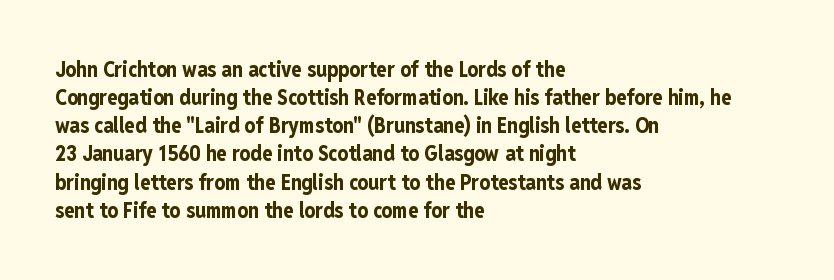
The image shows 21 px bold type, upright; set left-aligned, normal line spacing (1.34x), normal letter spacing, not underlined.
